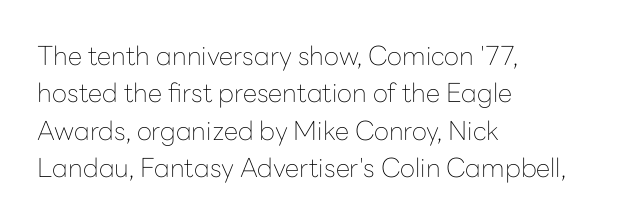
Is the letter spacing exaggerated? No — it looks like the ordinary default. This block has exactly the height ordinary leading produces. This is the regular roman posture of the typeface. Weight: not bold — regular or lighter.
